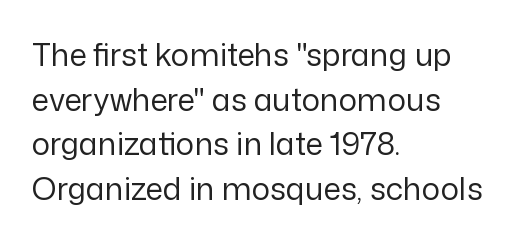
Q: Is the text bold? A: No.
Q: Is the text italic (slanted)? A: No, it is upright.
Q: Is the typeface a serif or a sans-serif typeface? A: Sans-serif.
Q: Is the text underlined? A: No.
Q: How is the paragraph aligned? A: Left-aligned.
Q: Is the spacing between letters normal or unusually wide? A: Normal.
Q: Is the spacing between lines tight, normal or loose? A: Normal.
Q: Width (condensed, normal, or wide)? A: Normal.
Q: Stroke contrast? A: Low.
Q: x-height? A: Medium.
Q: Monospaced? A: No.
